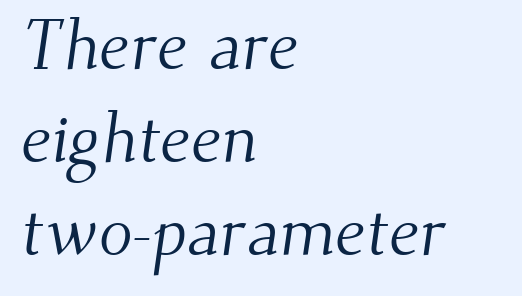
Q: Is the text bold? A: No.
Q: Is the typeface a serif or a sans-serif typeface? A: Serif.
Q: Is the text underlined? A: No.
Q: How is the paragraph aligned? A: Left-aligned.
Q: Is the spacing between letters normal or unusually wide? A: Normal.
Q: Is the spacing between lines tight, normal or loose? A: Normal.
Q: Width (condensed, normal, or wide)? A: Normal.
Q: Stroke contrast? A: Medium.
Q: x-height? A: Small.
Q: Monospaced? A: No.
